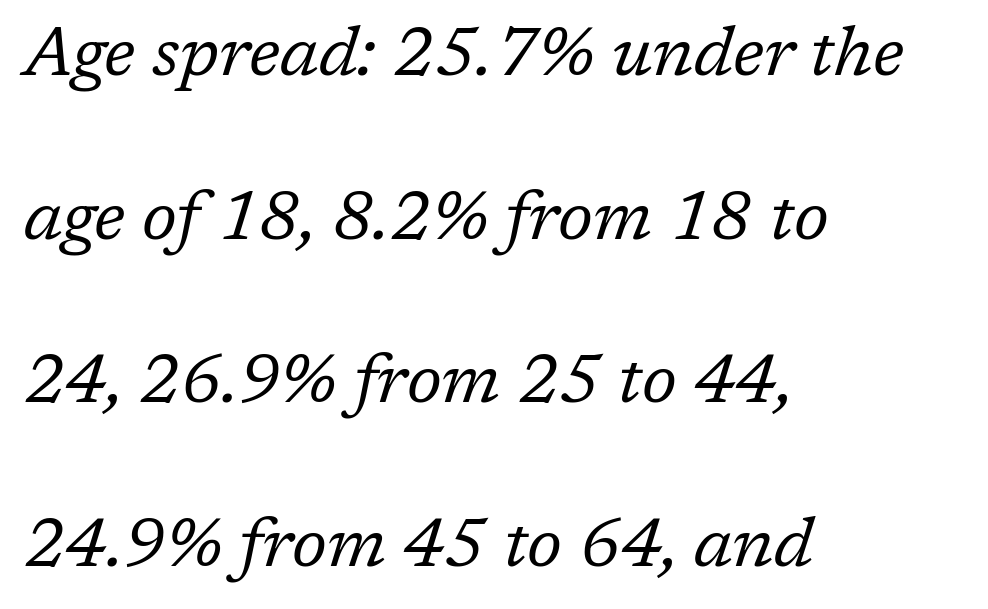
Q: Is the text bold? A: No.
Q: Is the text italic (slanted)? A: Yes, it leans right by about 17 degrees.
Q: Is the typeface a serif or a sans-serif typeface? A: Serif.
Q: Is the text underlined? A: No.
Q: How is the paragraph aligned? A: Left-aligned.
Q: Is the spacing between letters normal or unusually wide? A: Normal.
Q: Is the spacing between lines tight, normal or loose? A: Loose.
Q: Width (condensed, normal, or wide)? A: Normal.
Q: Stroke contrast? A: Low.
Q: x-height? A: Medium.
Q: Monospaced? A: No.
